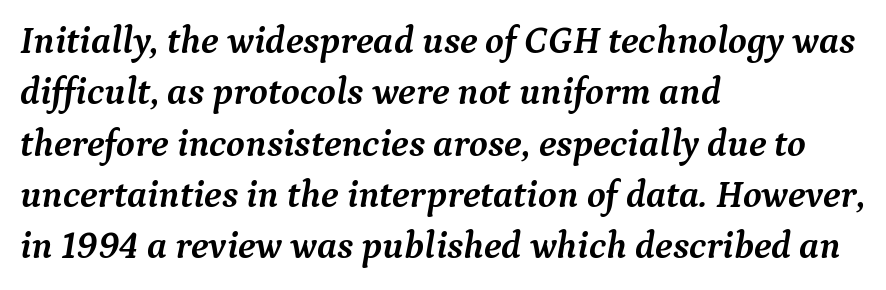
The image shows 38 px semibold serif type, italic (leaning right); set left-aligned, normal line spacing (1.35x), normal letter spacing, not underlined; medium stroke contrast and a medium x-height.
